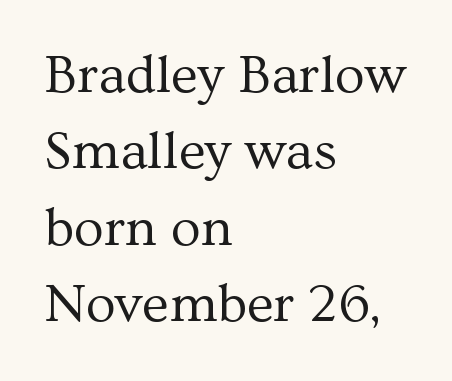
{"serif": "yes", "italic": "no", "bold": "no", "weight": "regular", "width": "normal", "stroke_contrast": "medium", "x_height": "medium", "monospaced": "no", "underline": "no", "align": "left", "line_spacing": "normal", "line_spacing_ratio": 1.39, "letter_spacing": "normal", "letter_spacing_em": 0.0, "glyph_px": 55}
